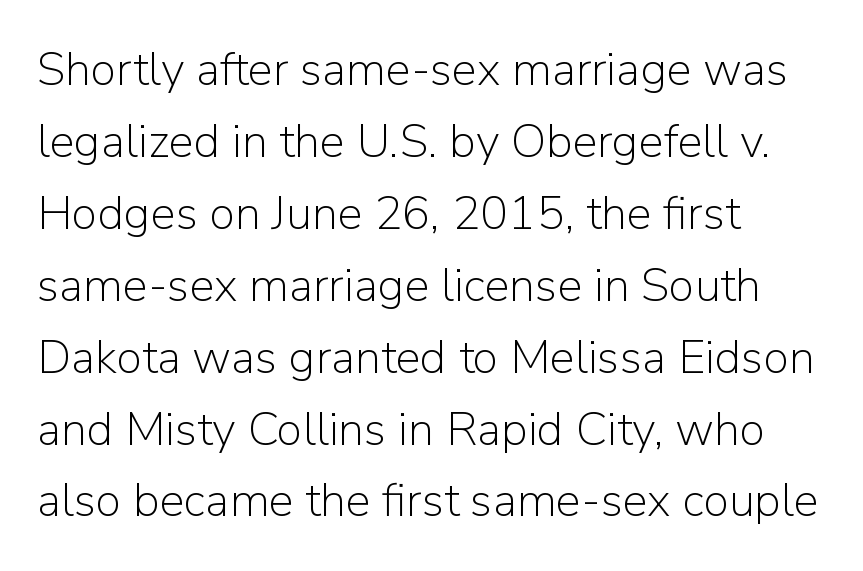
The image shows 47 px light sans-serif type, upright; set left-aligned, normal line spacing (1.53x), normal letter spacing, not underlined; low stroke contrast and a medium x-height.
